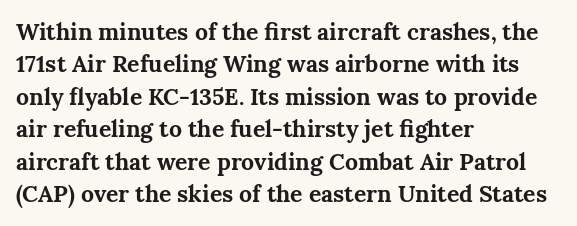
Q: Is the text bold? A: Yes.
Q: Is the text italic (slanted)? A: No, it is upright.
Q: Is the text underlined? A: No.
Q: How is the paragraph aligned? A: Left-aligned.
Q: Is the spacing between letters normal or unusually wide? A: Normal.
Q: Is the spacing between lines tight, normal or loose? A: Normal.
